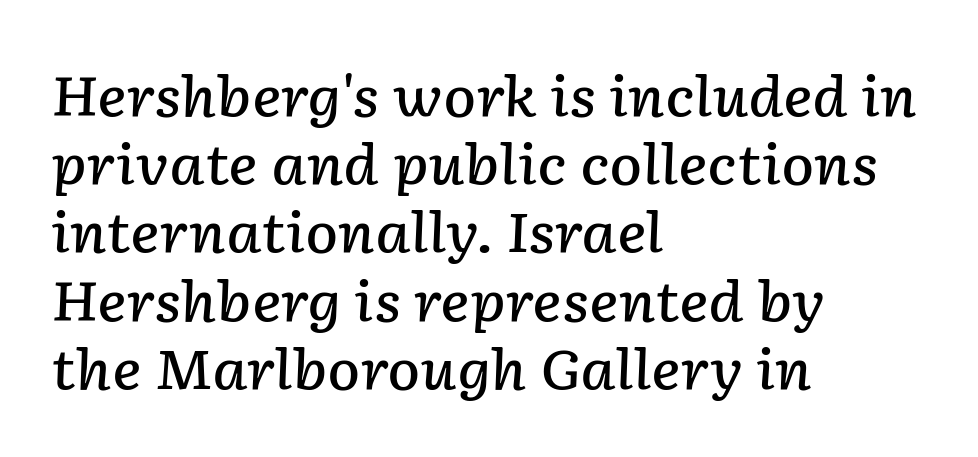
Q: Is the text bold? A: Semi-bold.
Q: Is the text italic (slanted)? A: Yes, it leans right by about 2 degrees.
Q: Is the text underlined? A: No.
Q: How is the paragraph aligned? A: Left-aligned.
Q: Is the spacing between letters normal or unusually wide? A: Normal.
Q: Width (condensed, normal, or wide)? A: Normal.
Q: Stroke contrast? A: Low.
Q: x-height? A: Medium.
Q: Monospaced? A: No.
